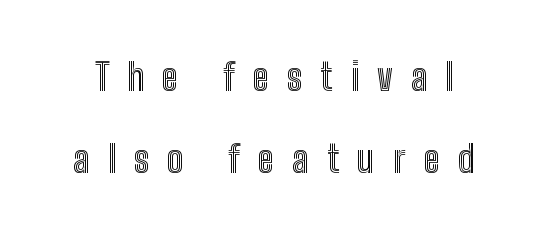
Q: Is the text italic (slanted)? A: No, it is upright.
Q: Is the text underlined? A: No.
Q: Is the spacing between letters normal or unusually wide? A: Unusually wide.
Q: Is the spacing between lines tight, normal or loose? A: Loose.
Q: Width (condensed, normal, or wide)? A: Condensed.
Q: x-height? A: Medium.
Q: Monospaced? A: No.
